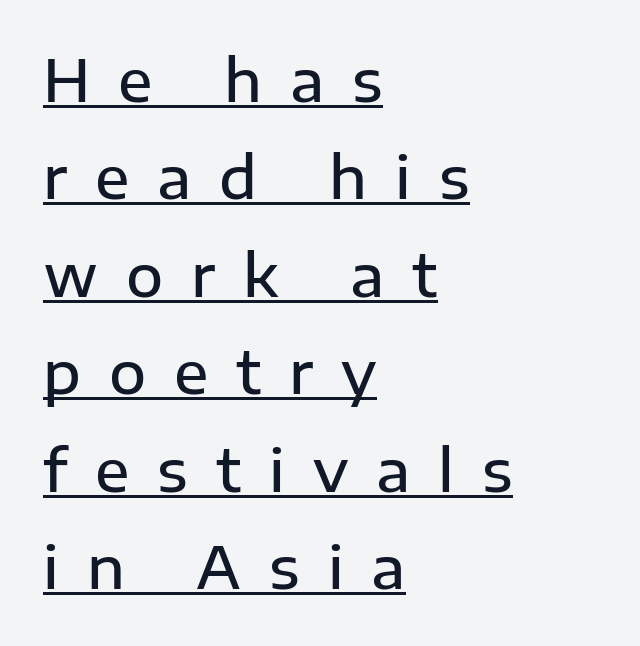
Teacher's note: observe the even left margin — that is flush-left alignment. No feet cap the strokes, marking this as sans-serif type. Does extra space separate the letters? Yes, quite a lot of it. As a designer I'd log this as weight 600, semibold. Think of a printed novel: that variable character pitch is what you see here.
